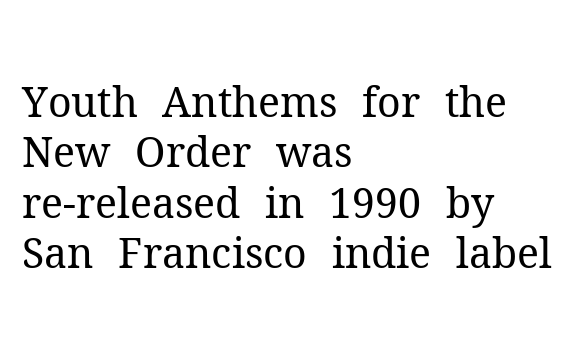
The image shows 41 px regular-weight serif type, upright; set left-aligned, line spacing 1.23x, normal letter spacing, not underlined; medium stroke contrast and a medium x-height.
